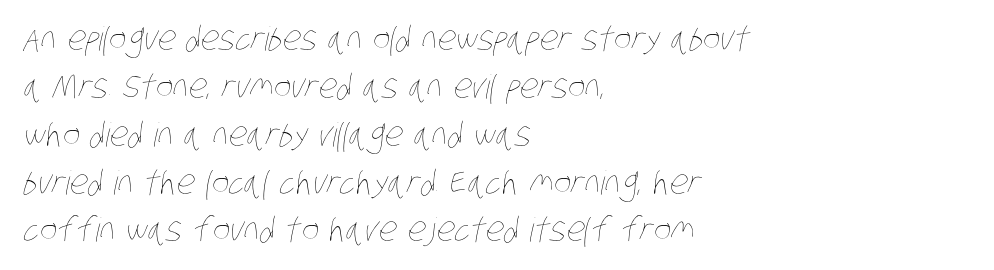
Q: Is the text bold? A: No.
Q: Is the text underlined? A: No.
Q: How is the paragraph aligned? A: Left-aligned.
Q: Is the spacing between letters normal or unusually wide? A: Normal.
Q: Is the spacing between lines tight, normal or loose? A: Normal.
Q: Width (condensed, normal, or wide)? A: Condensed.
Q: Stroke contrast? A: Low.
Q: x-height? A: Large.
Q: Monospaced? A: No.
